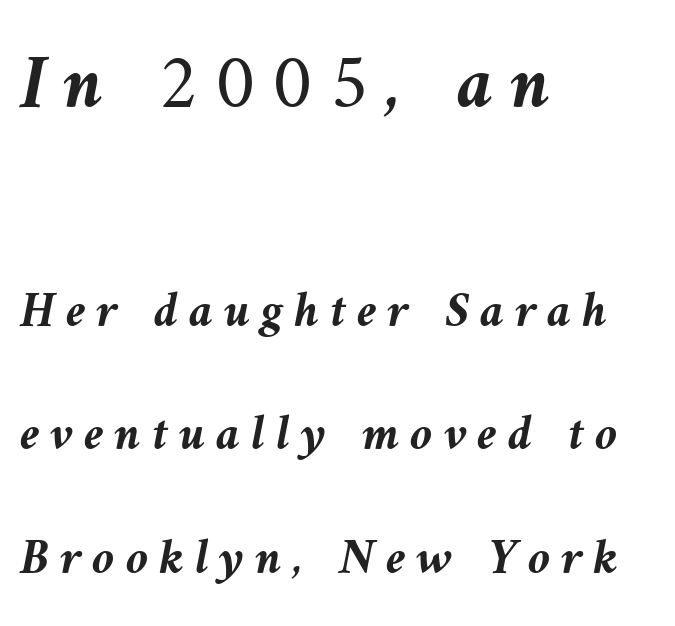
{"italic": "yes", "lean": "left", "slant_degrees": 10, "bold": "yes", "weight": "semibold", "width": "normal", "stroke_contrast": "medium", "x_height": "medium", "monospaced": "no", "underline": "no", "align": "left", "line_spacing": "loose", "line_spacing_ratio": 2.42, "letter_spacing": "wide", "letter_spacing_em": 0.21, "larger_block": "first", "size_ratio": 1.51, "glyph_px": 77}
